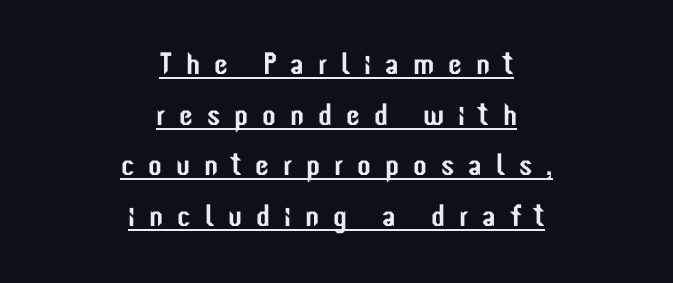
The image shows 31 px condensed sans-serif type, upright; set centered, normal line spacing (1.63x), unusually wide letter spacing (+0.45 em), underlined; low stroke contrast and a medium x-height.
